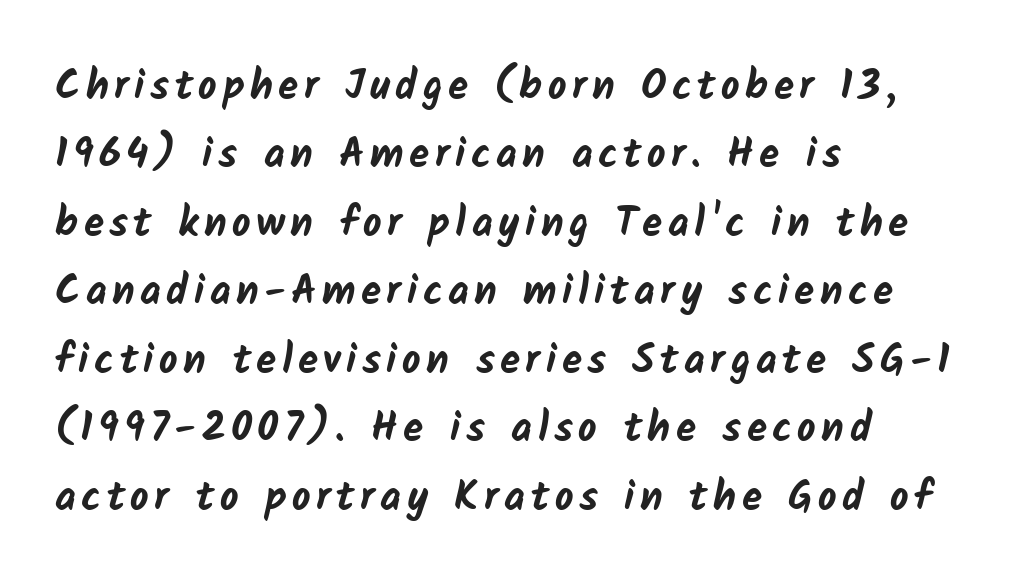
Q: Is the text bold? A: Yes.
Q: Is the typeface a serif or a sans-serif typeface? A: Sans-serif.
Q: Is the text underlined? A: No.
Q: How is the paragraph aligned? A: Left-aligned.
Q: Is the spacing between lines tight, normal or loose? A: Normal.
Q: Width (condensed, normal, or wide)? A: Normal.
Q: Stroke contrast? A: Low.
Q: x-height? A: Medium.
Q: Monospaced? A: No.
